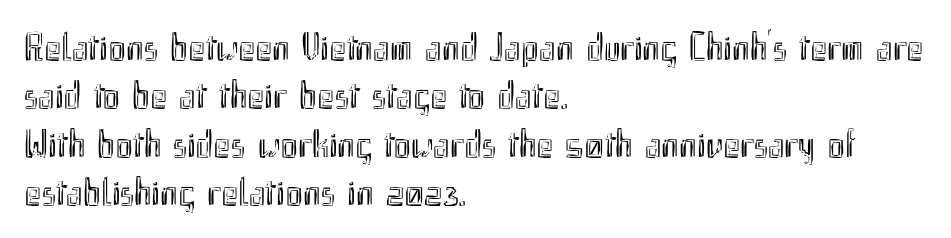
Q: Is the text italic (slanted)? A: No, it is upright.
Q: Is the text underlined? A: No.
Q: How is the paragraph aligned? A: Left-aligned.
Q: Is the spacing between letters normal or unusually wide? A: Normal.
Q: Width (condensed, normal, or wide)? A: Condensed.
Q: x-height? A: Small.
Q: Monospaced? A: No.
